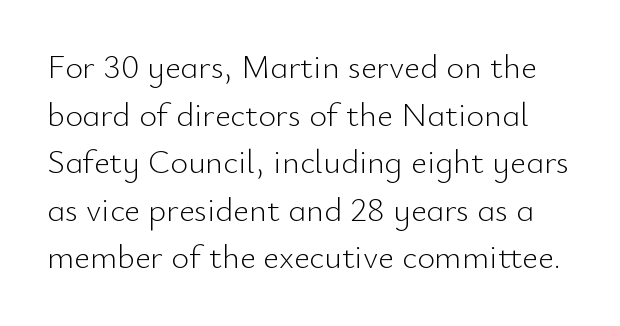
The image shows 34 px light sans-serif type, upright; set normal line spacing (1.4x), normal letter spacing, not underlined; low stroke contrast and a small x-height.
